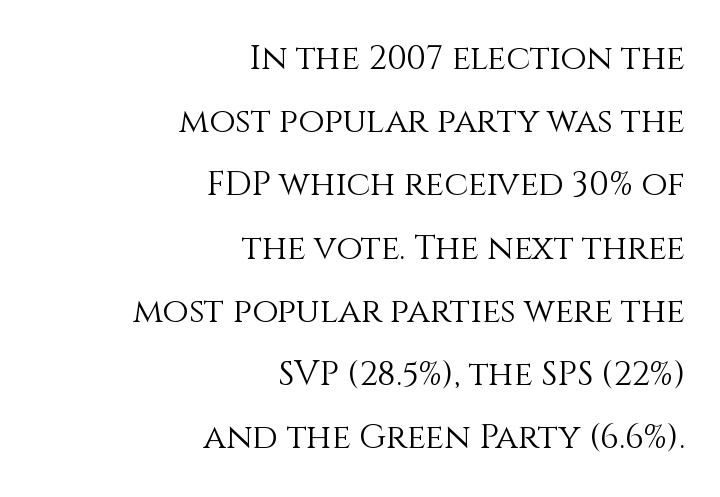
{"italic": "no", "bold": "no", "weight": "light", "width": "normal", "x_height": "large", "monospaced": "no", "underline": "no", "align": "right", "line_spacing_ratio": 1.86, "letter_spacing": "normal", "letter_spacing_em": 0.0, "glyph_px": 34}
